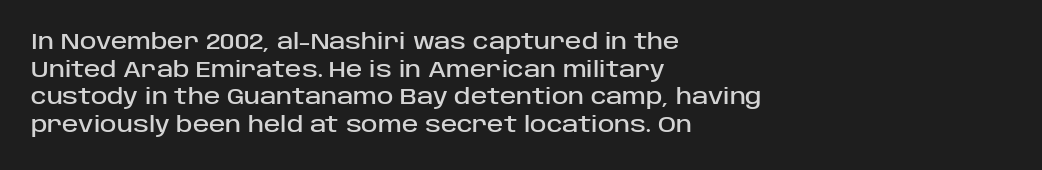
Q: Is the text italic (slanted)? A: No, it is upright.
Q: Is the text underlined? A: No.
Q: How is the paragraph aligned? A: Left-aligned.
Q: Is the spacing between letters normal or unusually wide? A: Normal.
Q: Is the spacing between lines tight, normal or loose? A: Normal.
